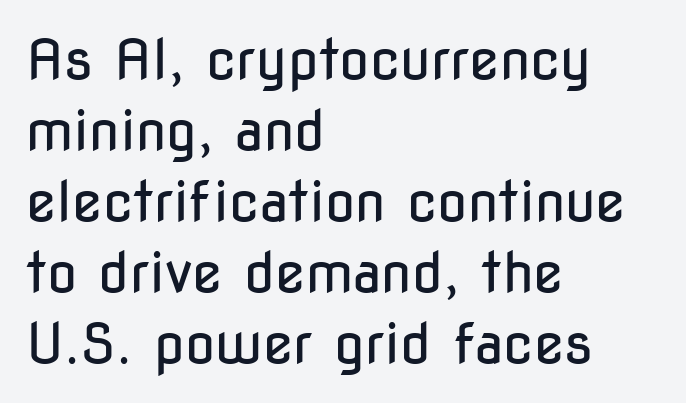
{"serif": "no", "italic": "no", "bold": "no", "weight": "regular", "width": "condensed", "stroke_contrast": "low", "x_height": "medium", "monospaced": "no", "underline": "no", "align": "left", "line_spacing": "normal", "line_spacing_ratio": 1.29, "letter_spacing": "normal", "letter_spacing_em": 0.0, "glyph_px": 55}
